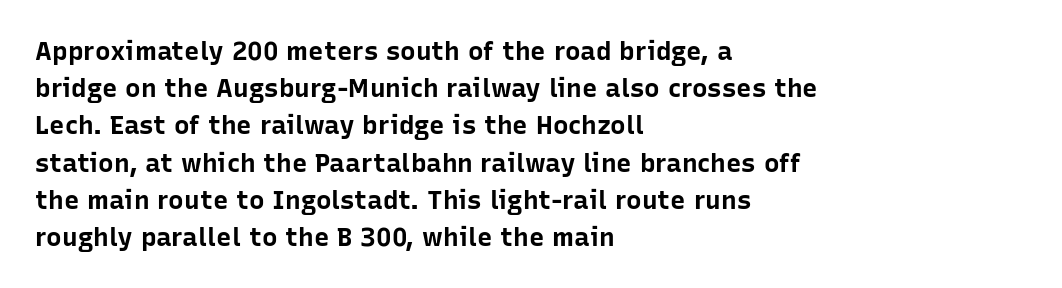
{"italic": "no", "bold": "yes", "underline": "no", "align": "left", "line_spacing": "normal", "line_spacing_ratio": 1.43, "letter_spacing": "normal", "letter_spacing_em": 0.0, "glyph_px": 26}
